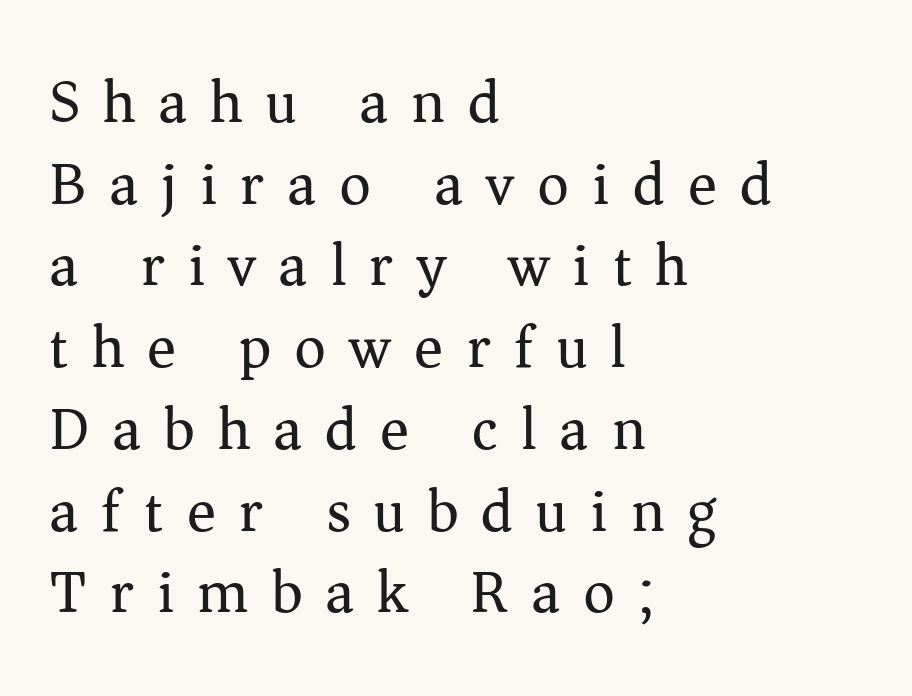
{"serif": "yes", "italic": "no", "bold": "no", "weight": "regular", "width": "normal", "stroke_contrast": "medium", "x_height": "medium", "monospaced": "no", "underline": "no", "align": "left", "line_spacing": "normal", "line_spacing_ratio": 1.34, "letter_spacing": "wide", "letter_spacing_em": 0.38, "glyph_px": 61}
